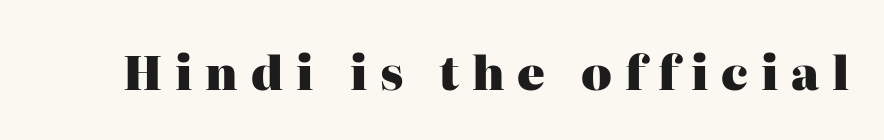
There is plenty of visible air inserted between adjacent glyphs. Unlike italic type, these characters show no tilt at all. The glyphs in this specimen are seriffed. Compared with an ordinary text face, these strokes are far heavier — a full bold. This rendering features lettering with no underline.
